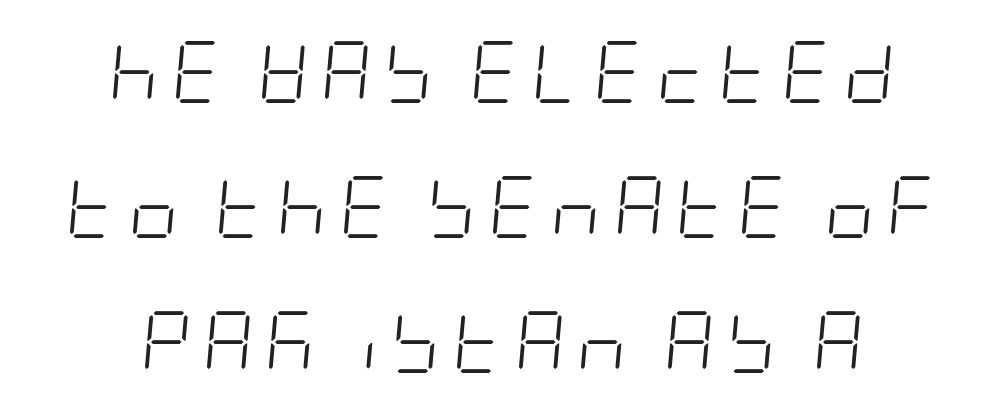
Anything drawn beneath the words? Only blank space. Interline gaps are noticeably wide in this sample. The face used here has a pronounced slope to its letters. No heavy texture on the line: the type isn't bold.
